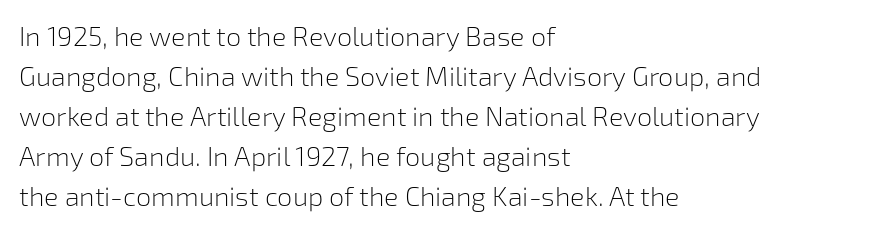
{"italic": "no", "bold": "no", "underline": "no", "align": "left", "line_spacing": "normal", "line_spacing_ratio": 1.48, "letter_spacing": "normal", "letter_spacing_em": 0.0, "glyph_px": 27}
